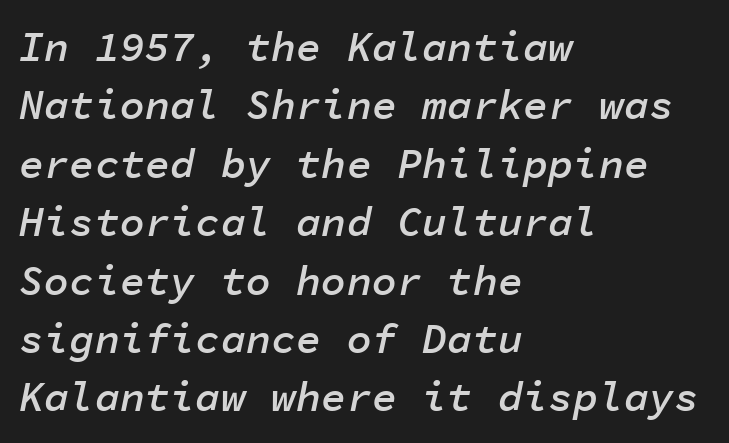
The image shows 42 px semibold type, italic (leaning right), monospaced; set left-aligned, normal line spacing (1.39x), normal letter spacing, not underlined; low stroke contrast and a medium x-height.
